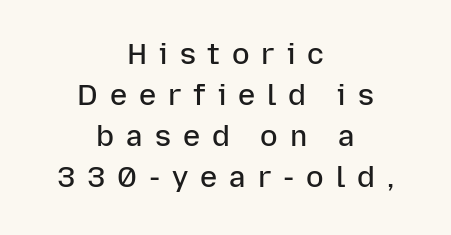
The image shows 29 px semibold sans-serif type, upright; set centered, normal line spacing (1.41x), unusually wide letter spacing (+0.41 em), not underlined; low stroke contrast and a medium x-height.
